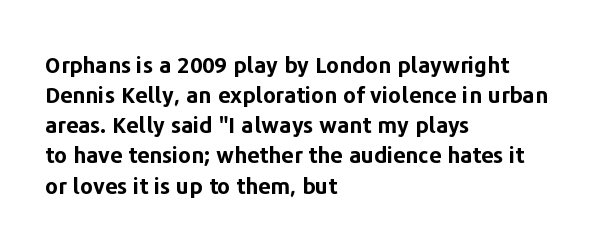
The image shows 22 px bold type, upright; set left-aligned, normal line spacing (1.37x), normal letter spacing, not underlined.
